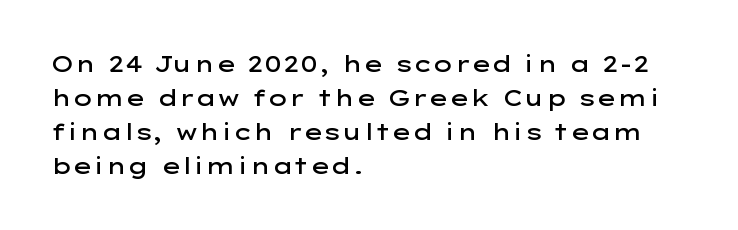
{"italic": "no", "bold": "semi", "underline": "no", "align": "left", "line_spacing": "normal", "line_spacing_ratio": 1.54, "letter_spacing": "normal", "letter_spacing_em": 0.0, "glyph_px": 22}
